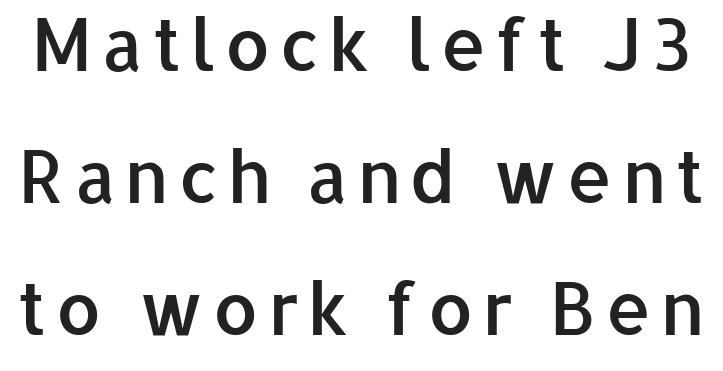
It's the straight-up-and-down kind of type. The strokes are fattened partway — semibold, not bold. The passage shown is typeset with a sans-serif family. Is this a fixed-width face? No — the glyphs have proportional, varying widths.
